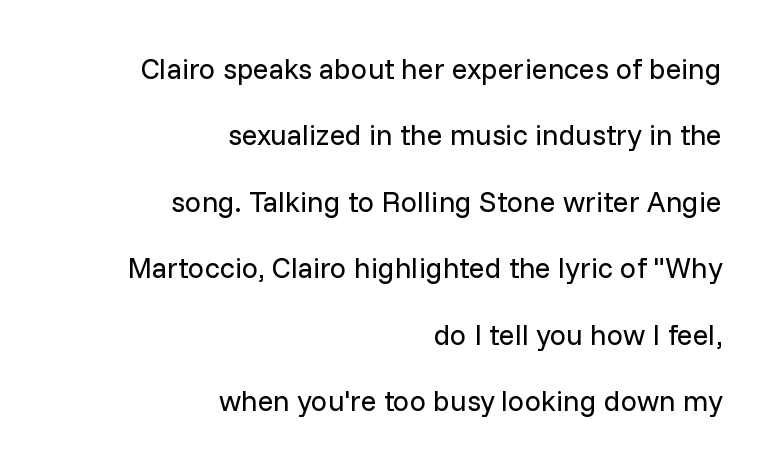
{"serif": "no", "italic": "no", "bold": "no", "weight": "regular", "width": "normal", "stroke_contrast": "low", "x_height": "medium", "monospaced": "no", "underline": "no", "align": "right", "line_spacing": "loose", "line_spacing_ratio": 2.29, "letter_spacing": "normal", "letter_spacing_em": 0.0, "glyph_px": 29}
